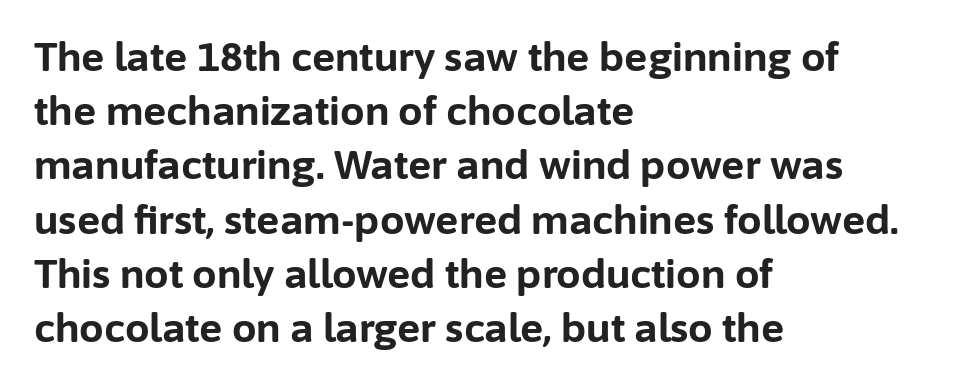
The rendering anchors every line to the left-hand side. The passage shown is typed in a proportional face where columns would drift. This is roman type, the default non-slanted kind. The baseline area is clear. Glyph-to-glyph distance matches everyday printed text.
